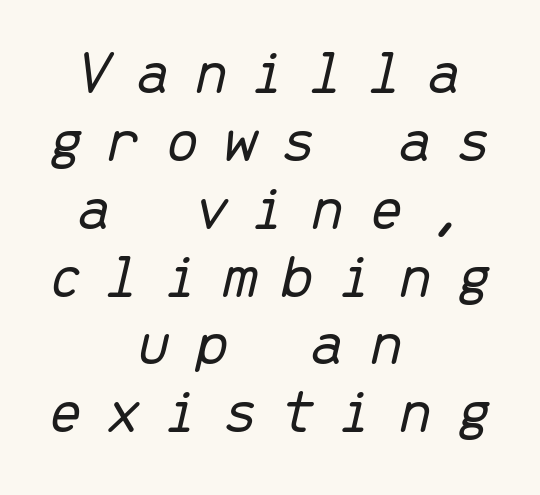
{"italic": "yes", "lean": "right", "slant_degrees": 13, "bold": "no", "weight": "light", "width": "normal", "stroke_contrast": "low", "x_height": "medium", "monospaced": "yes", "underline": "no", "align": "center", "line_spacing": "tight", "line_spacing_ratio": 1.06, "letter_spacing": "wide", "letter_spacing_em": 0.35, "glyph_px": 64}
